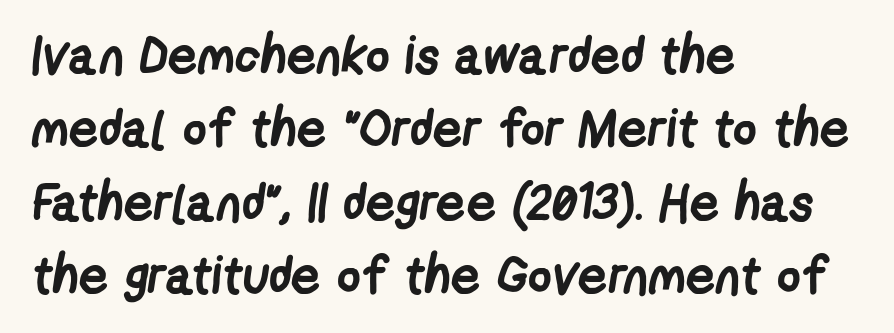
{"serif": "no", "bold": "yes", "weight": "semibold", "width": "condensed", "stroke_contrast": "low", "x_height": "medium", "monospaced": "no", "underline": "no", "align": "left", "line_spacing": "normal", "line_spacing_ratio": 1.41, "letter_spacing": "normal", "letter_spacing_em": 0.0, "glyph_px": 52}
